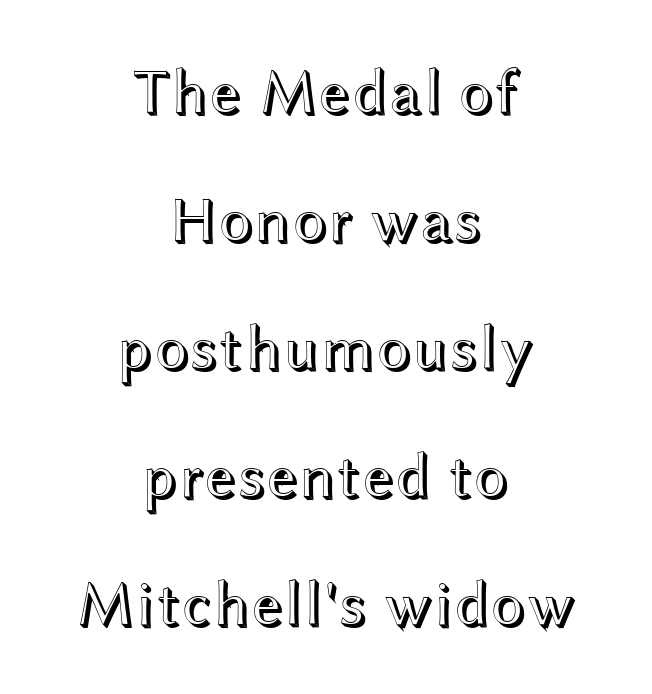
The image shows 64 px wide type, upright; set centered, loose line spacing (2.0x), normal letter spacing, not underlined; a medium x-height.
